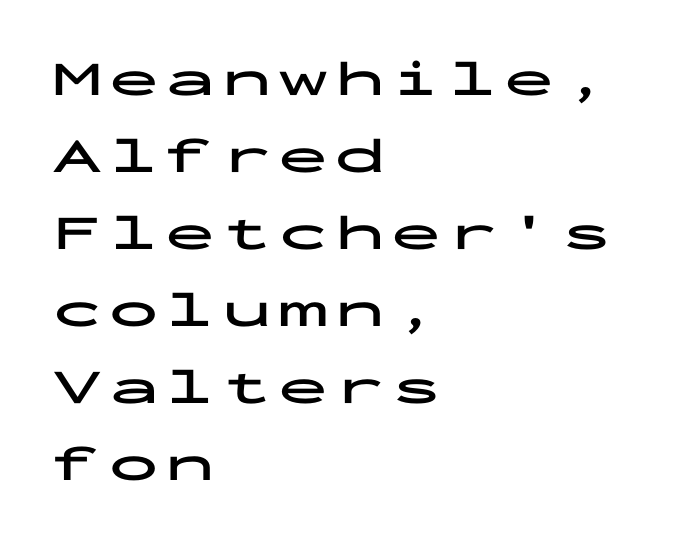
{"serif": "no", "italic": "no", "bold": "yes", "weight": "bold", "width": "wide", "stroke_contrast": "low", "x_height": "medium", "monospaced": "yes", "underline": "no", "align": "left", "line_spacing": "normal", "line_spacing_ratio": 1.54, "glyph_px": 50}
